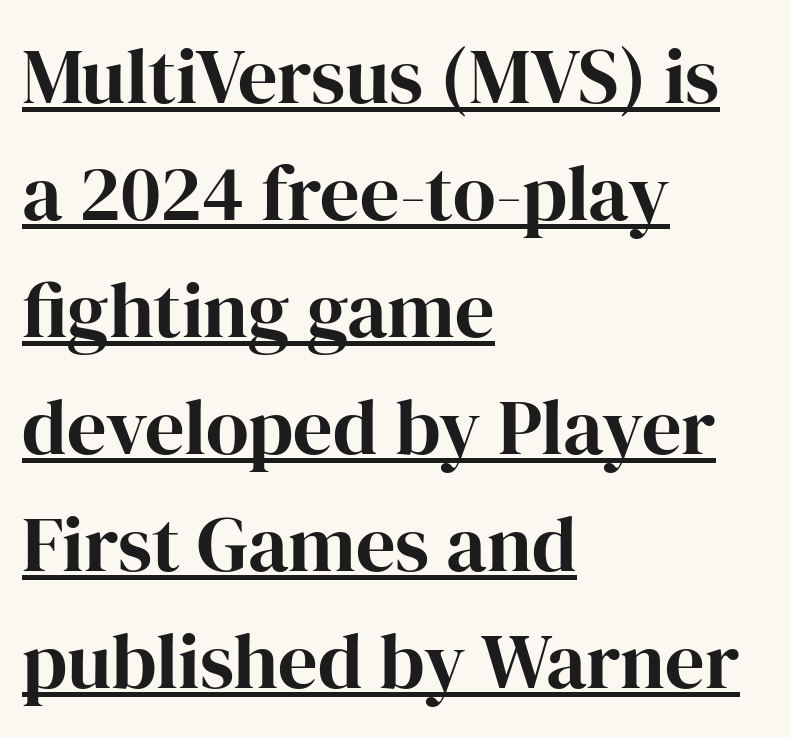
The image shows 78 px bold serif type, upright; set left-aligned, normal line spacing (1.5x), normal letter spacing, underlined; high stroke contrast and a medium x-height.
